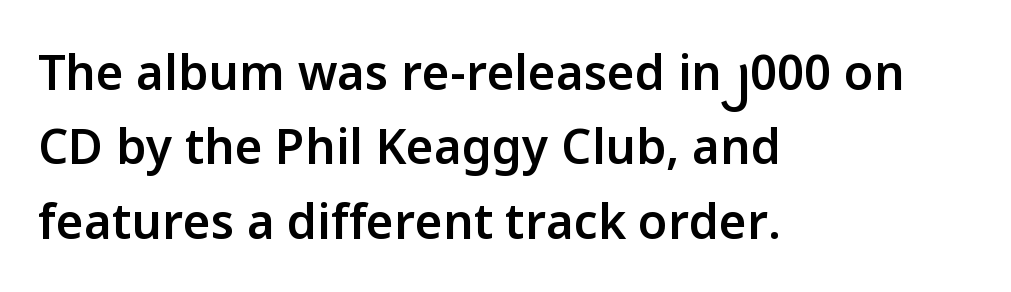
Left-aligned paragraph, ragged on the right. Rows of type keep a routine distance in the vertical direction. This rendering features lettering with no underline. The passage shown is semibold, sitting just below true bold. Style check: upright. What kind of face is this? One without serifs — a sans.
